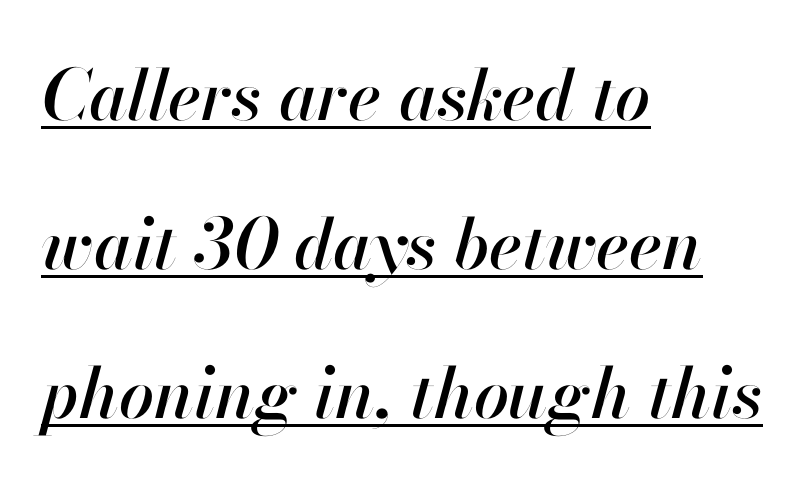
{"italic": "yes", "lean": "right", "slant_degrees": 13, "width": "normal", "stroke_contrast": "high", "x_height": "small", "monospaced": "no", "underline": "yes", "align": "left", "line_spacing": "loose", "line_spacing_ratio": 2.13, "letter_spacing": "normal", "letter_spacing_em": 0.0, "glyph_px": 70}
